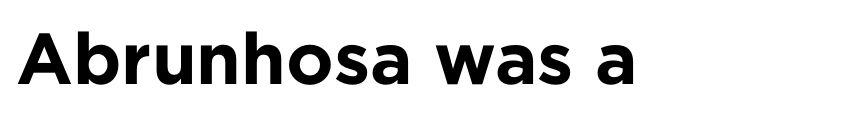
Posture: upright roman. Anything drawn beneath the words? Only blank space. Weight check: bold — yes, fully. The text was rendered using a sans face with plain stroke endings.
